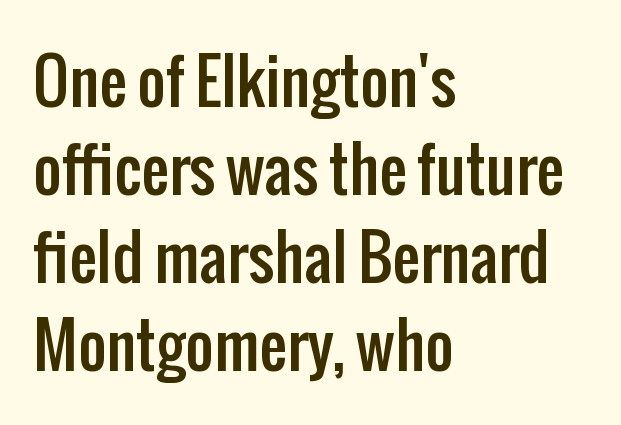
Q: Is the text italic (slanted)? A: No, it is upright.
Q: Is the typeface a serif or a sans-serif typeface? A: Sans-serif.
Q: Is the text underlined? A: No.
Q: How is the paragraph aligned? A: Left-aligned.
Q: Is the spacing between letters normal or unusually wide? A: Normal.
Q: Is the spacing between lines tight, normal or loose? A: Normal.
Q: Width (condensed, normal, or wide)? A: Condensed.
Q: Stroke contrast? A: Low.
Q: x-height? A: Medium.
Q: Monospaced? A: No.
